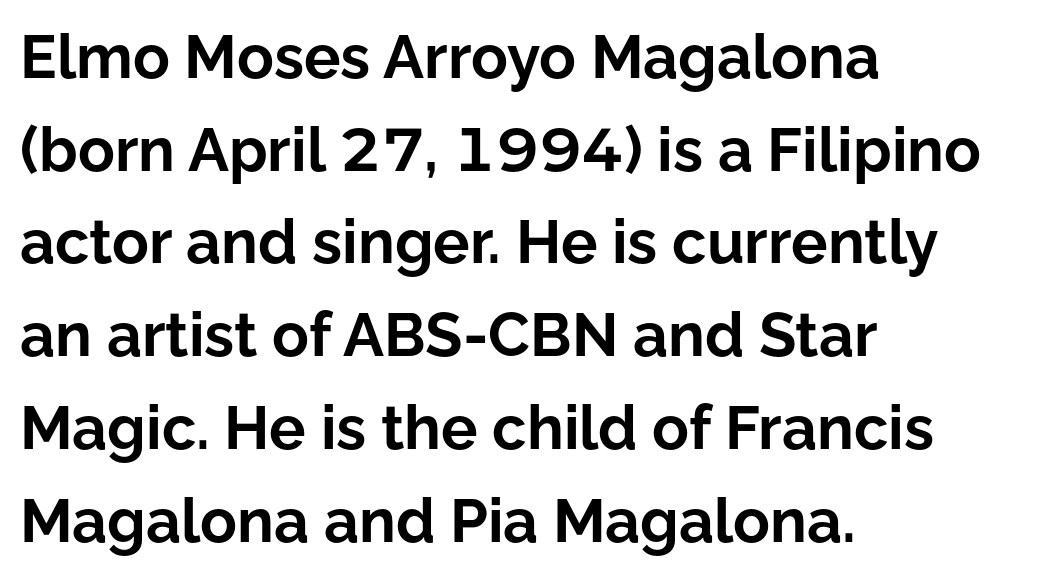
{"serif": "no", "italic": "no", "bold": "yes", "weight": "bold", "width": "normal", "stroke_contrast": "low", "x_height": "medium", "monospaced": "no", "underline": "no", "align": "left", "line_spacing": "normal", "line_spacing_ratio": 1.52, "letter_spacing": "normal", "letter_spacing_em": 0.0, "glyph_px": 61}
